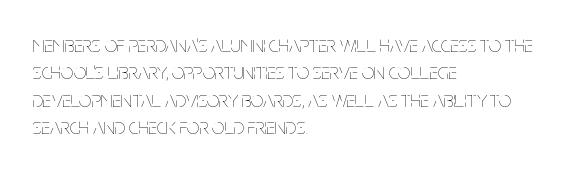
Q: Is the text bold? A: No.
Q: Is the text italic (slanted)? A: No, it is upright.
Q: Is the text underlined? A: No.
Q: How is the paragraph aligned? A: Left-aligned.
Q: Is the spacing between letters normal or unusually wide? A: Normal.
Q: Is the spacing between lines tight, normal or loose? A: Normal.
